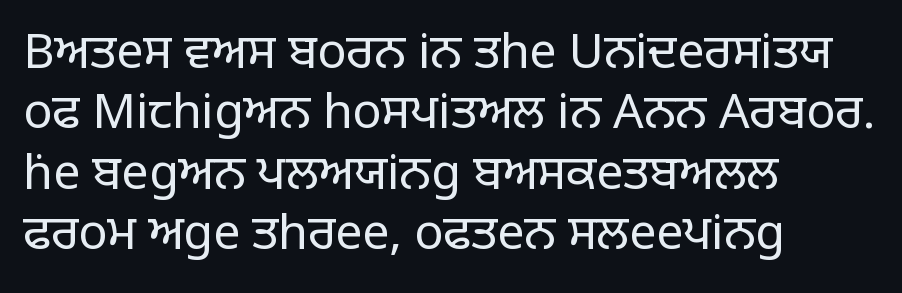
Reading down the column, the eye jumps a familiar distance to each next line. These lines are set flush left with a ragged right edge. The font family rendered here belongs to the sans-serif group. These lines were composed using upright roman letters.
